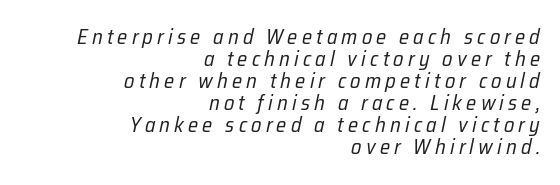
The image shows 21 px text type, italic (leaning right); set right-aligned, tight line spacing (1.05x), unusually wide letter spacing (+0.2 em), not underlined.
